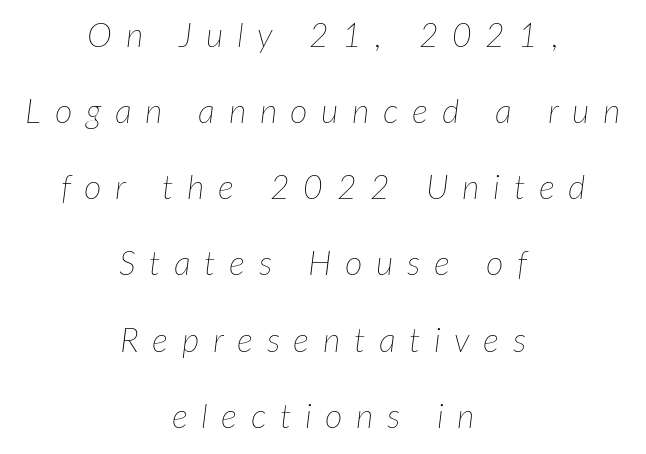
The font sits on the lighter half of the weight spectrum, regular included. A student would call this center alignment; a typographer would say set centered. Posture: slanted. The space beneath each line is pristine and unruled. Note the varied advance widths — an 'i' is clearly narrower than an 'm'.
